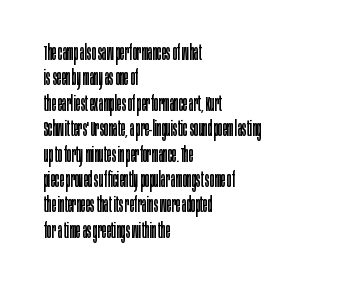
The image shows 21 px text type, upright; set left-aligned, line spacing 1.21x, normal letter spacing, not underlined.
